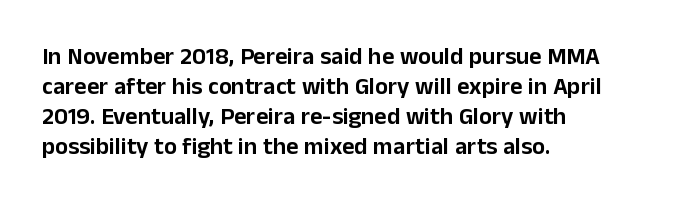
Q: Is the text italic (slanted)? A: No, it is upright.
Q: Is the text underlined? A: No.
Q: How is the paragraph aligned? A: Left-aligned.
Q: Is the spacing between letters normal or unusually wide? A: Normal.
Q: Is the spacing between lines tight, normal or loose? A: Normal.
